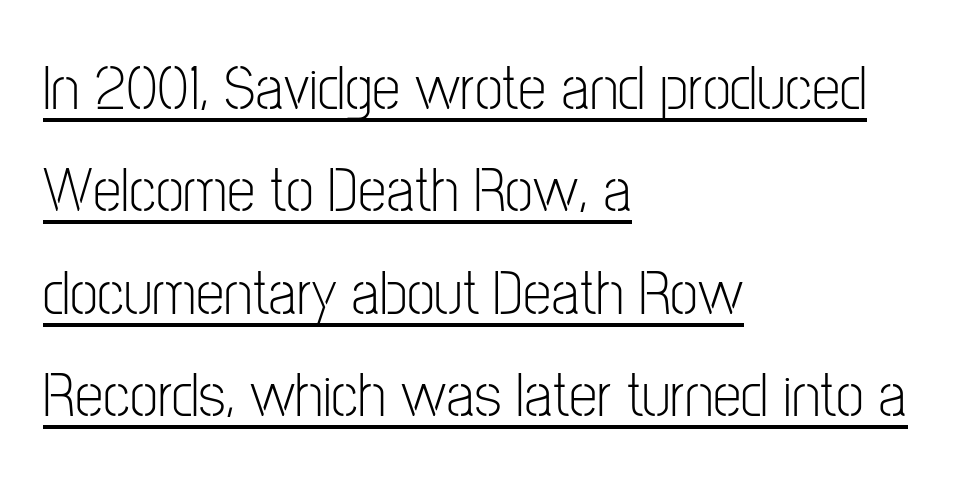
The image shows 64 px light, condensed sans-serif type, upright; set left-aligned, normal line spacing (1.6x), normal letter spacing, underlined; low stroke contrast and a medium x-height.
